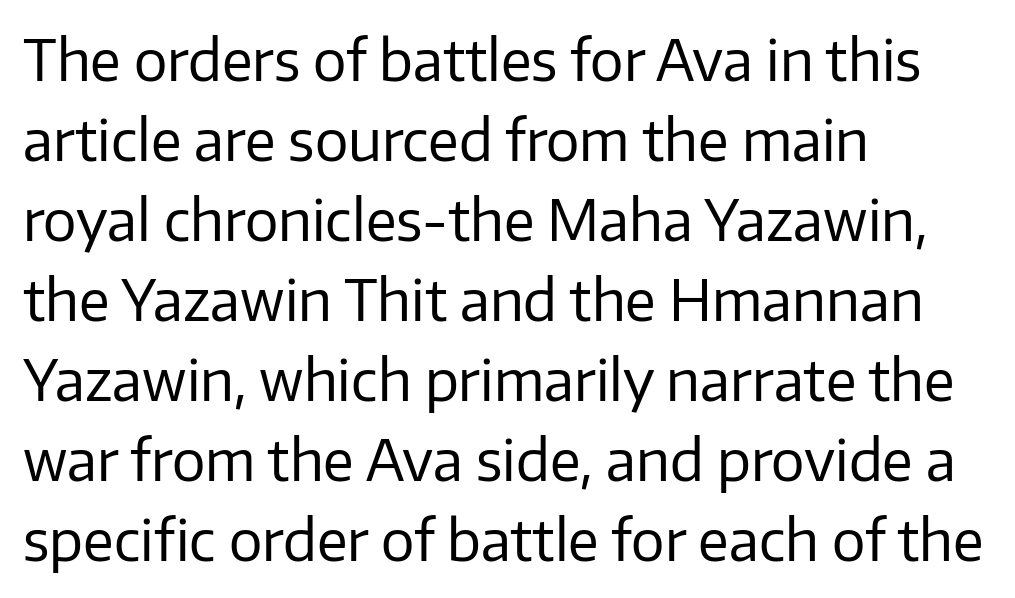
Q: Is the text bold? A: No.
Q: Is the text italic (slanted)? A: No, it is upright.
Q: Is the typeface a serif or a sans-serif typeface? A: Sans-serif.
Q: Is the text underlined? A: No.
Q: How is the paragraph aligned? A: Left-aligned.
Q: Is the spacing between letters normal or unusually wide? A: Normal.
Q: Is the spacing between lines tight, normal or loose? A: Normal.
Q: Width (condensed, normal, or wide)? A: Normal.
Q: Stroke contrast? A: Low.
Q: x-height? A: Medium.
Q: Monospaced? A: No.
